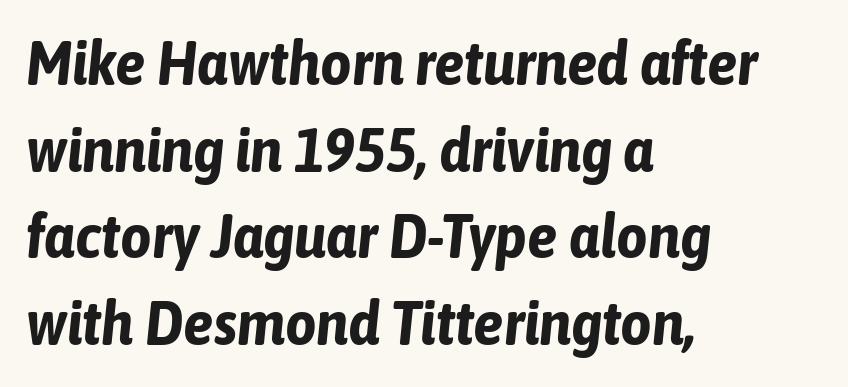
The passage shown leans; its letterforms are oblique. If you measured baseline to baseline, you'd find a middling distance. How heavy is the stroke? Heavy — this is a bold. The rendering anchors every line to the left-hand side. The passage shown is typed in a proportional face where columns would drift. Tracking here is standard; glyphs follow each other at the usual distance.
